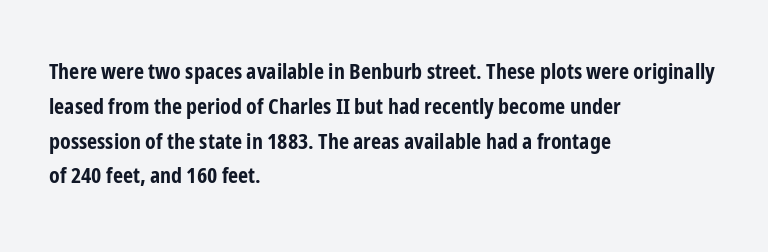
The image shows 22 px bold type, upright; set left-aligned, normal line spacing (1.58x), normal letter spacing, not underlined.
